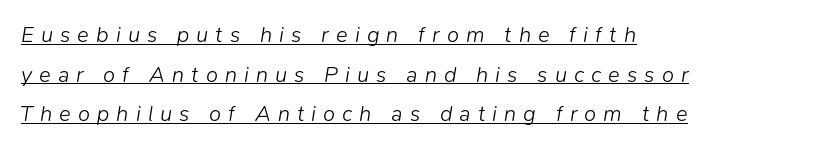
{"italic": "yes", "lean": "right", "slant_degrees": 9, "bold": "no", "underline": "yes", "align": "left", "line_spacing_ratio": 1.8, "letter_spacing": "wide", "letter_spacing_em": 0.32, "glyph_px": 22}
